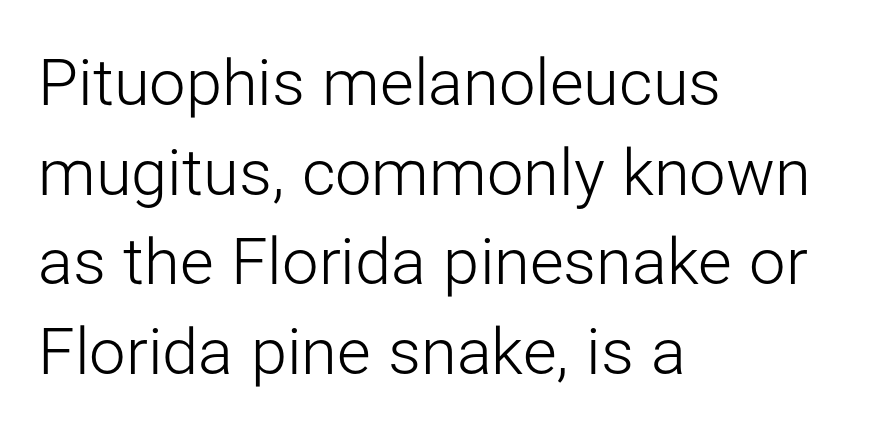
Posture: vertical. The passage is arranged the way most books set body copy — flush left. Standard letterfit; no display-style spreading of the glyphs. Note the varied advance widths — an 'i' is clearly narrower than an 'm'.
